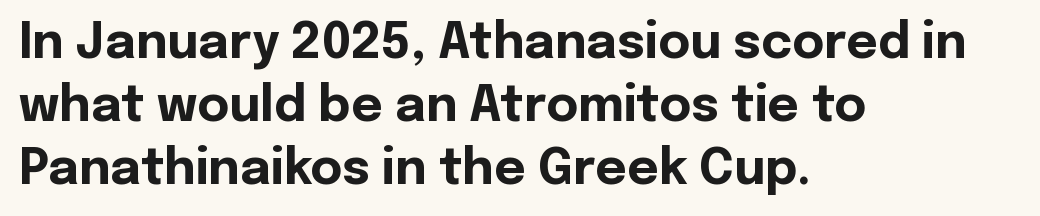
Q: Is the text bold? A: Yes.
Q: Is the text italic (slanted)? A: No, it is upright.
Q: Is the typeface a serif or a sans-serif typeface? A: Sans-serif.
Q: Is the text underlined? A: No.
Q: How is the paragraph aligned? A: Left-aligned.
Q: Is the spacing between letters normal or unusually wide? A: Normal.
Q: Is the spacing between lines tight, normal or loose? A: Normal.
Q: Width (condensed, normal, or wide)? A: Normal.
Q: x-height? A: Medium.
Q: Monospaced? A: No.
